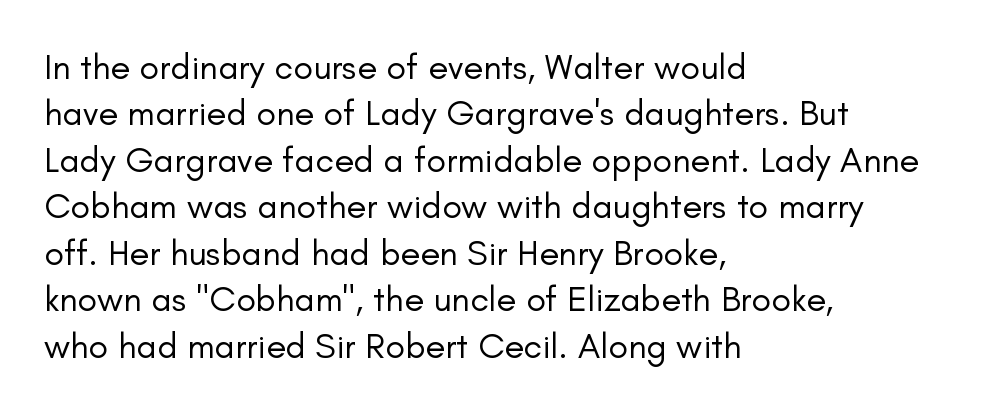
{"serif": "no", "italic": "no", "bold": "no", "weight": "regular", "width": "normal", "stroke_contrast": "low", "x_height": "small", "monospaced": "no", "underline": "no", "align": "left", "line_spacing": "normal", "line_spacing_ratio": 1.29, "letter_spacing": "normal", "letter_spacing_em": 0.0, "glyph_px": 36}
